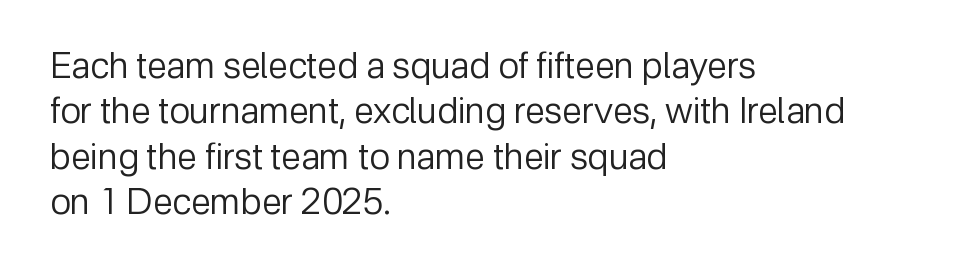
The image shows 36 px regular-weight sans-serif type, upright; set left-aligned, normal line spacing (1.26x), normal letter spacing, not underlined; low stroke contrast and a medium x-height.
